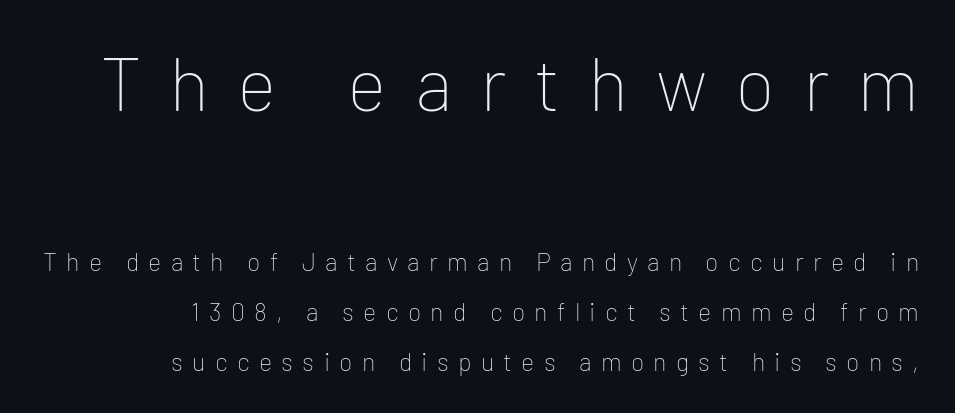
Q: Is the text bold? A: No.
Q: Is the text italic (slanted)? A: No, it is upright.
Q: Is the typeface a serif or a sans-serif typeface? A: Sans-serif.
Q: Is the text underlined? A: No.
Q: How is the paragraph aligned? A: Right-aligned.
Q: Is the spacing between letters normal or unusually wide? A: Unusually wide.
Q: Is the spacing between lines tight, normal or loose? A: Loose.
Q: Which block of text is set in a larger size, the first (top) or the second (bottom)? A: The first (top) one.
Q: Width (condensed, normal, or wide)? A: Normal.
Q: Stroke contrast? A: Low.
Q: x-height? A: Medium.
Q: Monospaced? A: No.
